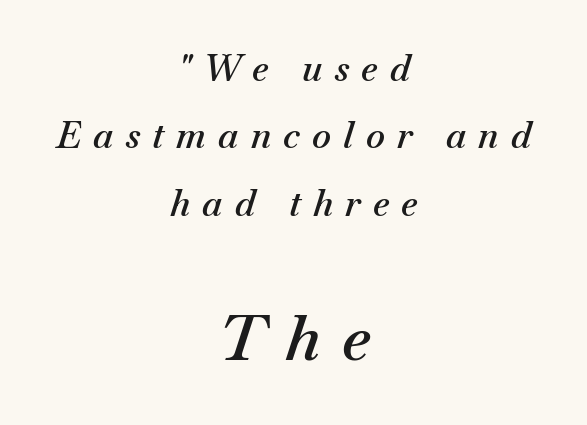
{"italic": "yes", "lean": "right", "slant_degrees": 18, "bold": "semi", "weight": "semibold", "width": "normal", "stroke_contrast": "medium", "x_height": "small", "monospaced": "no", "underline": "no", "align": "center", "line_spacing_ratio": 1.87, "letter_spacing": "wide", "letter_spacing_em": 0.34, "larger_block": "second", "size_ratio": 1.75, "glyph_px": 63}
